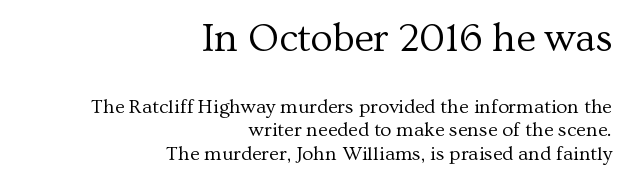
The image shows 40 px regular-weight serif type, upright; set right-aligned, line spacing 1.17x, normal letter spacing, not underlined; the first (top) block is 2.0x larger; medium stroke contrast and a medium x-height.
